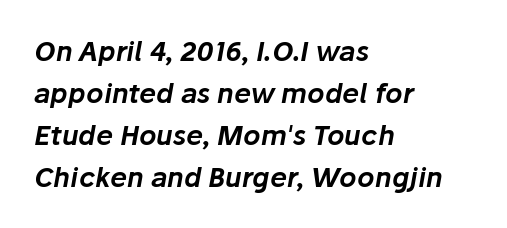
Vertical spacing — default. Words float on clear page, feet unadorned. Slant detected: the letters are inclined. Look at the tracking — it's just the regular setting, nothing added. The lines in this sample share a left origin and differ only in where they stop.
